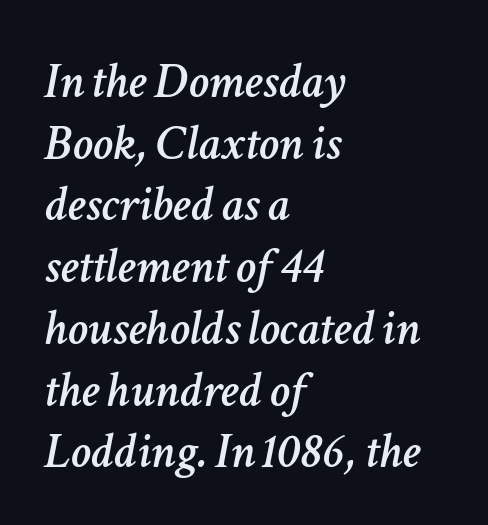
Q: Is the text italic (slanted)? A: Yes, it leans right by about 11 degrees.
Q: Is the text underlined? A: No.
Q: How is the paragraph aligned? A: Left-aligned.
Q: Is the spacing between letters normal or unusually wide? A: Normal.
Q: Width (condensed, normal, or wide)? A: Normal.
Q: Stroke contrast? A: Low.
Q: x-height? A: Medium.
Q: Monospaced? A: No.
